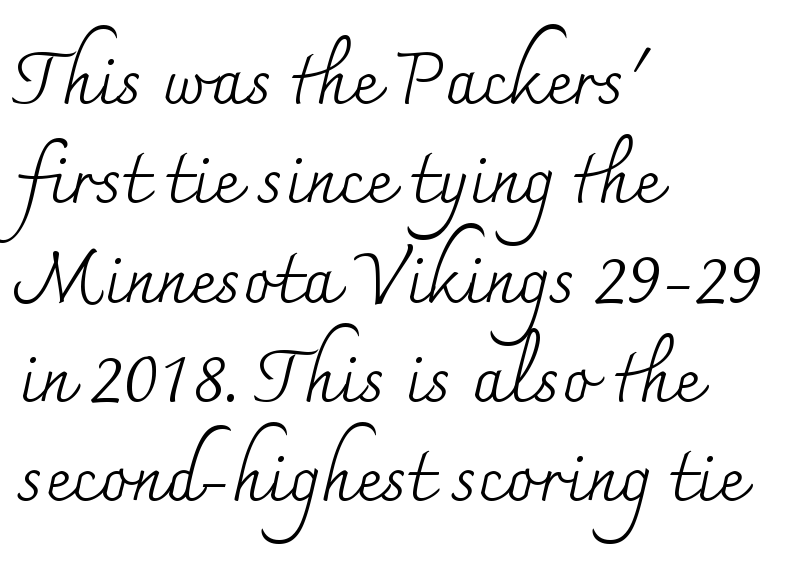
The image shows 72 px regular-weight serif type; set left-aligned, normal line spacing (1.38x), normal letter spacing, not underlined; medium stroke contrast and a small x-height.
